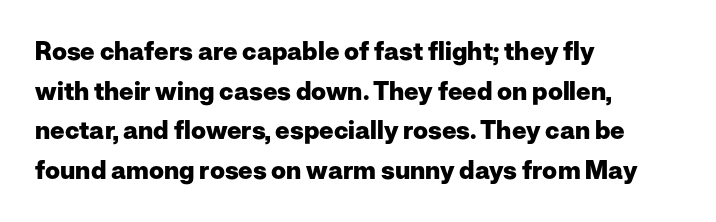
{"italic": "no", "bold": "yes", "underline": "no", "align": "left", "line_spacing": "normal", "line_spacing_ratio": 1.59, "letter_spacing": "normal", "letter_spacing_em": 0.0, "glyph_px": 25}
